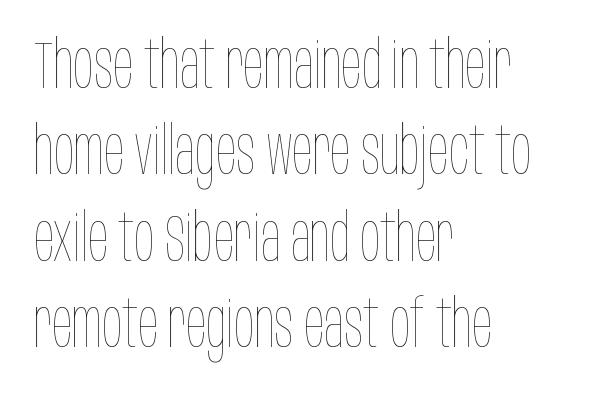
Q: Is the text bold? A: No.
Q: Is the text italic (slanted)? A: No, it is upright.
Q: Is the text underlined? A: No.
Q: How is the paragraph aligned? A: Left-aligned.
Q: Is the spacing between letters normal or unusually wide? A: Normal.
Q: Is the spacing between lines tight, normal or loose? A: Normal.
Q: Width (condensed, normal, or wide)? A: Condensed.
Q: Stroke contrast? A: Low.
Q: x-height? A: Large.
Q: Monospaced? A: No.
